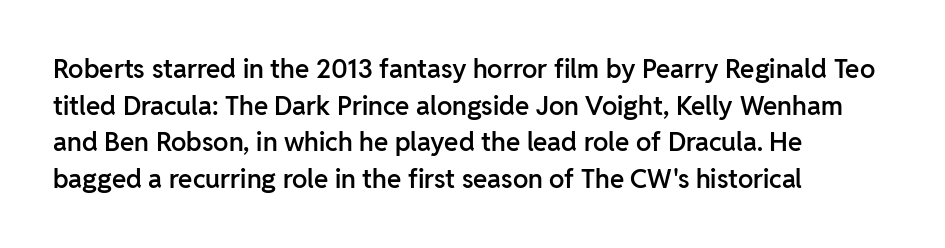
{"italic": "no", "bold": "semi", "underline": "no", "align": "left", "line_spacing": "normal", "line_spacing_ratio": 1.41, "letter_spacing": "normal", "letter_spacing_em": 0.0, "glyph_px": 26}
